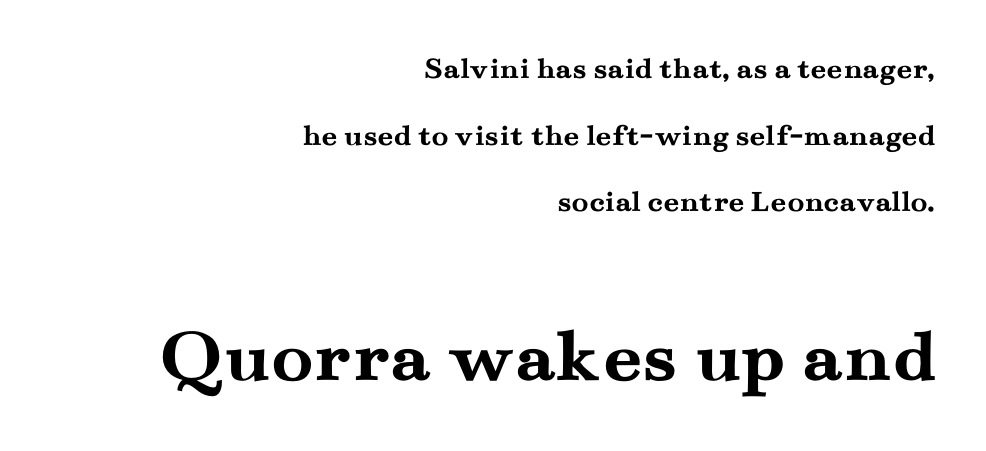
The image shows 77 px semibold, wide serif type, upright; set right-aligned, loose line spacing (2.15x), normal letter spacing, not underlined; the second (bottom) block is 2.48x larger; medium stroke contrast and a small x-height.
